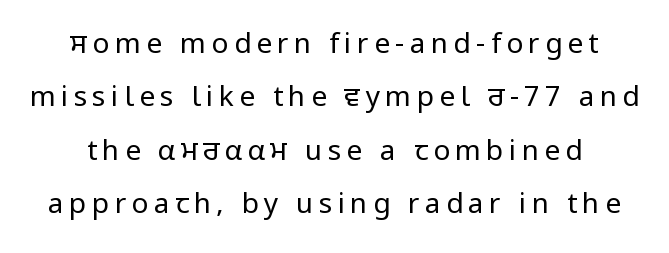
Q: Is the text bold? A: No.
Q: Is the text italic (slanted)? A: No, it is upright.
Q: Is the typeface a serif or a sans-serif typeface? A: Sans-serif.
Q: Is the text underlined? A: No.
Q: Is the spacing between lines tight, normal or loose? A: Loose.
Q: Width (condensed, normal, or wide)? A: Normal.
Q: Stroke contrast? A: Low.
Q: x-height? A: Medium.
Q: Monospaced? A: No.
